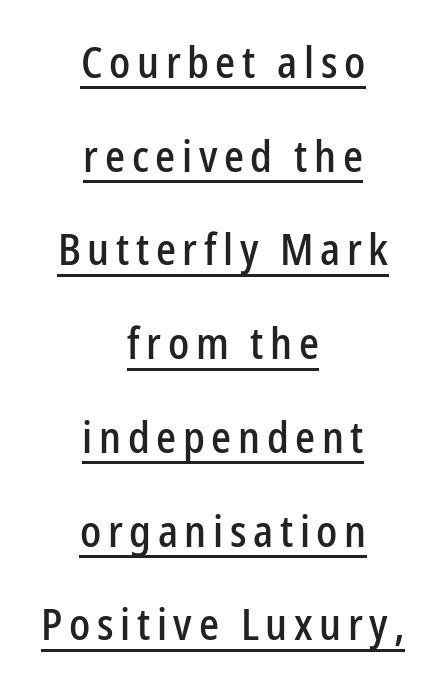
The face used here is proportionally spaced, like ordinary book or web type. Examine the stroke ends and you'll find no serifs. Compared with typical paragraphs, the rows here are farther apart. The face used here appears with an underline applied.
